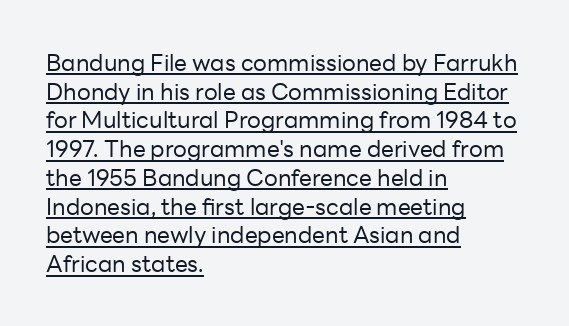
The image shows 23 px text type, upright; set left-aligned, normal line spacing (1.25x), normal letter spacing, underlined.
